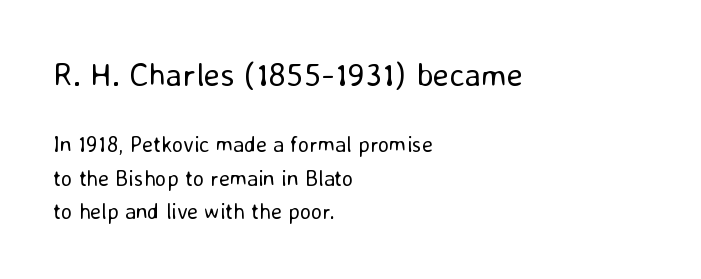
The strip under each line holds only bare page. These lines are composed in type without serifs. Regular leading. Weight: regular or lighter. Size hierarchy here favors the leading block over the trailing one. Unlike italic type, these characters show no tilt at all.
